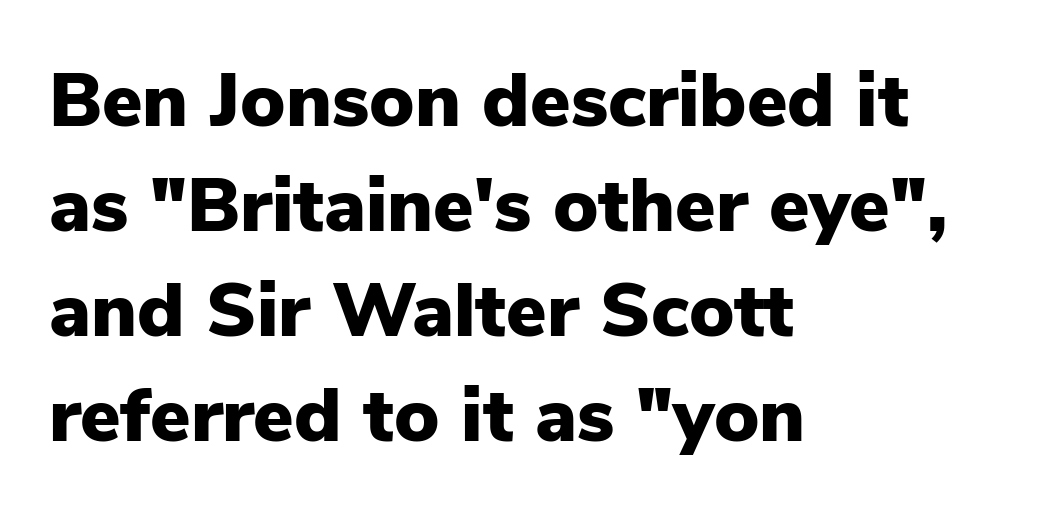
{"serif": "no", "italic": "no", "bold": "yes", "weight": "heavy", "width": "normal", "stroke_contrast": "low", "x_height": "medium", "monospaced": "no", "underline": "no", "align": "left", "line_spacing": "normal", "line_spacing_ratio": 1.38, "letter_spacing": "normal", "letter_spacing_em": 0.0, "glyph_px": 76}
